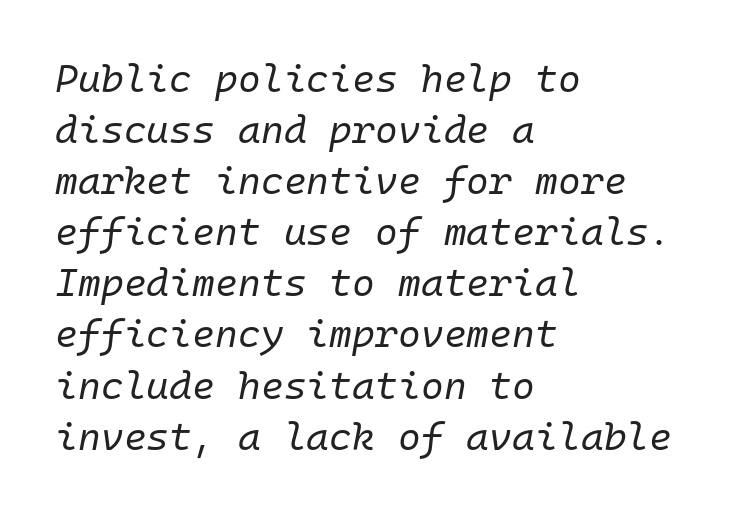
Q: Is the text bold? A: No.
Q: Is the text italic (slanted)? A: Yes, it leans right by about 10 degrees.
Q: Is the text underlined? A: No.
Q: How is the paragraph aligned? A: Left-aligned.
Q: Is the spacing between letters normal or unusually wide? A: Normal.
Q: Is the spacing between lines tight, normal or loose? A: Normal.
Q: Width (condensed, normal, or wide)? A: Normal.
Q: Stroke contrast? A: Low.
Q: x-height? A: Medium.
Q: Monospaced? A: Yes.
